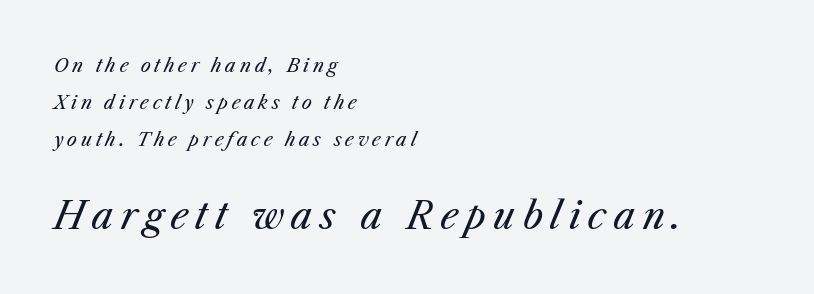
Q: Is the text bold? A: No.
Q: Is the text italic (slanted)? A: Yes, it leans right by about 25 degrees.
Q: Is the text underlined? A: No.
Q: How is the paragraph aligned? A: Left-aligned.
Q: Is the spacing between letters normal or unusually wide? A: Unusually wide.
Q: Is the spacing between lines tight, normal or loose? A: Loose.
Q: Which block of text is set in a larger size, the first (top) or the second (bottom)? A: The second (bottom) one.
Q: Width (condensed, normal, or wide)? A: Normal.
Q: Stroke contrast? A: Medium.
Q: x-height? A: Medium.
Q: Monospaced? A: No.
